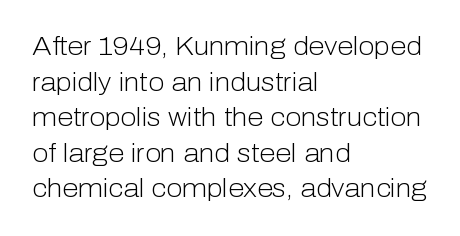
The image shows 26 px text type, upright; set left-aligned, normal line spacing (1.37x), normal letter spacing, not underlined.
